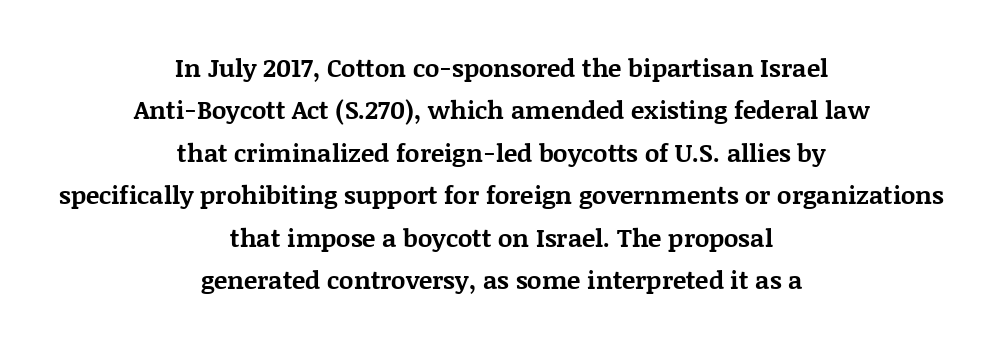
The image shows 25 px bold type, upright; set centered, normal line spacing (1.7x), normal letter spacing, not underlined.
